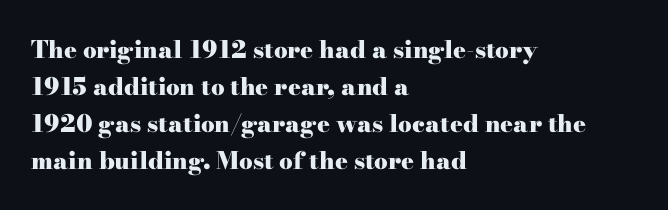
The image shows 24 px bold type, upright; set left-aligned, normal line spacing (1.54x), normal letter spacing, not underlined.
